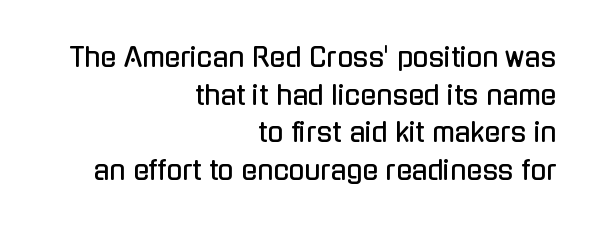
{"italic": "no", "underline": "no", "align": "right", "line_spacing": "normal", "line_spacing_ratio": 1.45, "letter_spacing": "normal", "letter_spacing_em": 0.0, "glyph_px": 26}
